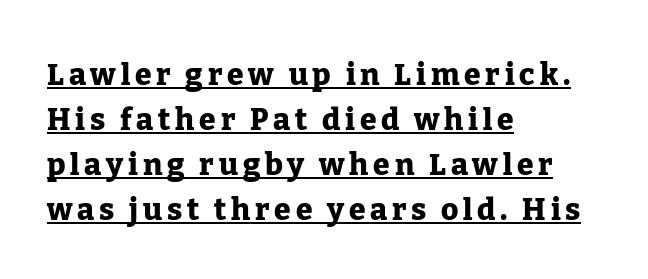
The image shows 30 px heavy serif type, upright; set left-aligned, normal line spacing (1.5x), underlined; low stroke contrast and a medium x-height.
